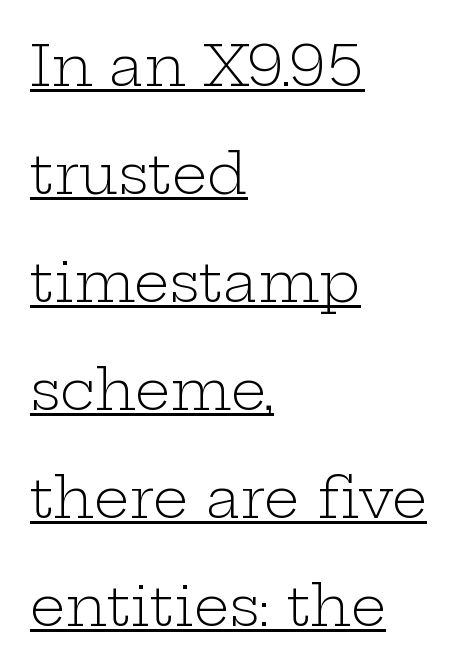
This sample trades compactness for vertical openness between lines. Character widths vary here, with narrow letters taking less room than wide ones. Does the type have serifs? Yes, each stem ends in a small foot. Compared with undecorated copy, this sample adds a rule below the words.
